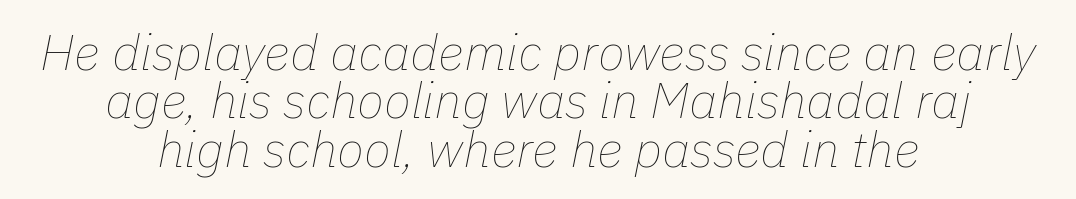
Weight: in the light-to-regular range. This rendering leaves character spacing at its baseline value. Each letter keeps its own natural width here, so spacing adapts to shape. If you drew a line through each stem, it would be angled. Letters rest on an invisible, unmarked baseline. How would I describe the line gaps? Narrow and economical.
